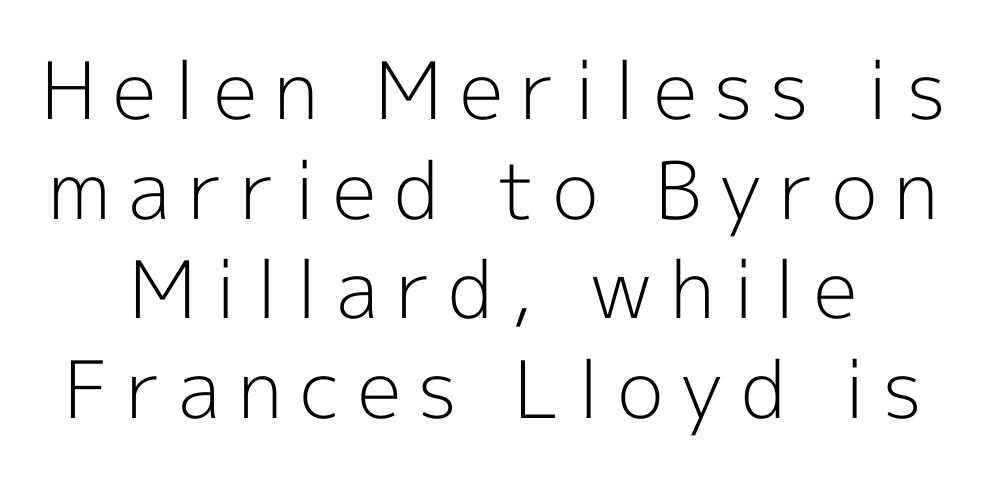
Q: Is the text bold? A: No.
Q: Is the text italic (slanted)? A: No, it is upright.
Q: Is the typeface a serif or a sans-serif typeface? A: Sans-serif.
Q: Is the text underlined? A: No.
Q: Is the spacing between letters normal or unusually wide? A: Unusually wide.
Q: Is the spacing between lines tight, normal or loose? A: Normal.
Q: Width (condensed, normal, or wide)? A: Normal.
Q: x-height? A: Medium.
Q: Monospaced? A: No.
